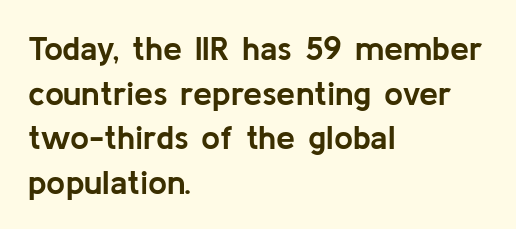
Q: Is the text bold? A: Yes.
Q: Is the text italic (slanted)? A: No, it is upright.
Q: Is the typeface a serif or a sans-serif typeface? A: Sans-serif.
Q: Is the text underlined? A: No.
Q: How is the paragraph aligned? A: Left-aligned.
Q: Is the spacing between letters normal or unusually wide? A: Normal.
Q: Is the spacing between lines tight, normal or loose? A: Normal.
Q: Width (condensed, normal, or wide)? A: Normal.
Q: Stroke contrast? A: Low.
Q: x-height? A: Medium.
Q: Monospaced? A: No.
